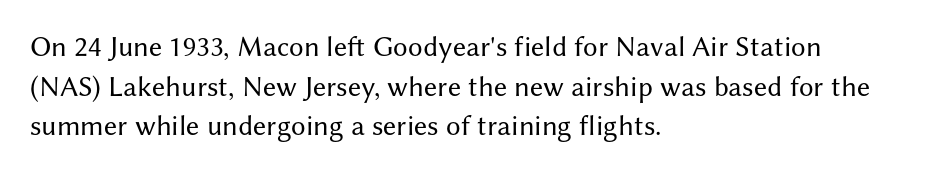
Q: Is the text bold? A: No.
Q: Is the text italic (slanted)? A: No, it is upright.
Q: Is the typeface a serif or a sans-serif typeface? A: Sans-serif.
Q: Is the text underlined? A: No.
Q: How is the paragraph aligned? A: Left-aligned.
Q: Is the spacing between letters normal or unusually wide? A: Normal.
Q: Is the spacing between lines tight, normal or loose? A: Normal.
Q: Width (condensed, normal, or wide)? A: Normal.
Q: Stroke contrast? A: Medium.
Q: x-height? A: Medium.
Q: Monospaced? A: No.
